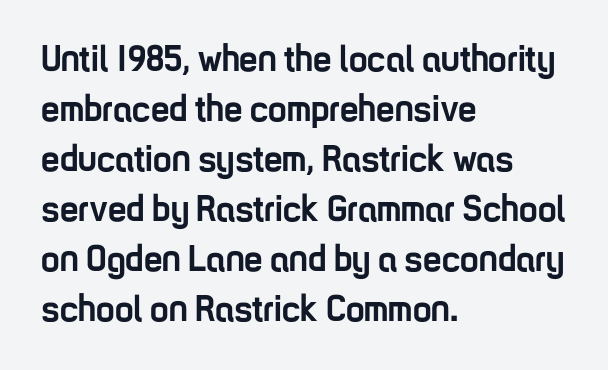
The image shows 37 px semibold, condensed sans-serif type, upright; set left-aligned, normal line spacing (1.35x), normal letter spacing, not underlined; low stroke contrast and a medium x-height.
